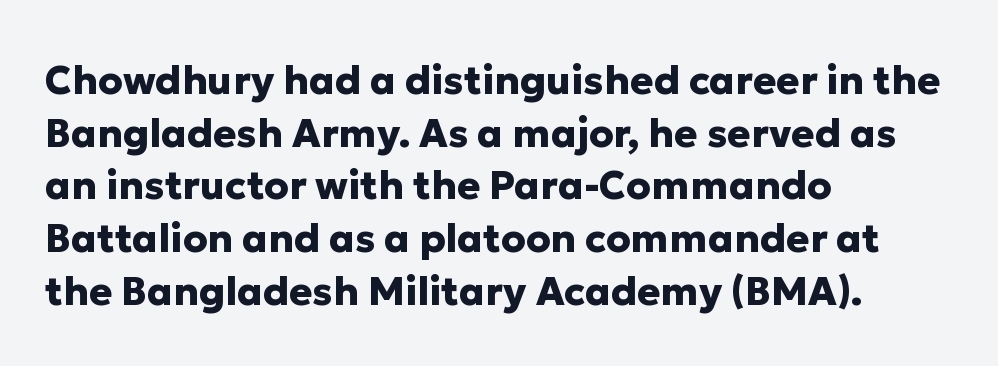
Q: Is the text bold? A: Yes.
Q: Is the text italic (slanted)? A: No, it is upright.
Q: Is the typeface a serif or a sans-serif typeface? A: Sans-serif.
Q: Is the text underlined? A: No.
Q: How is the paragraph aligned? A: Left-aligned.
Q: Is the spacing between letters normal or unusually wide? A: Normal.
Q: Is the spacing between lines tight, normal or loose? A: Normal.
Q: Width (condensed, normal, or wide)? A: Normal.
Q: Stroke contrast? A: Low.
Q: x-height? A: Medium.
Q: Monospaced? A: No.
